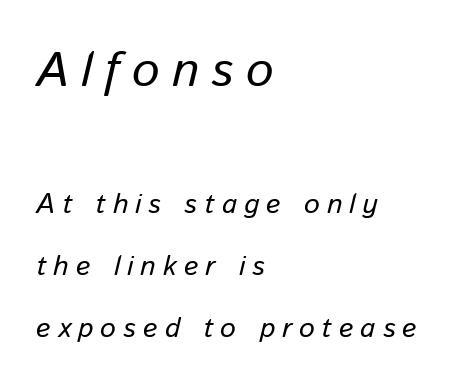
Q: Is the text bold? A: No.
Q: Is the text italic (slanted)? A: Yes, it leans right by about 13 degrees.
Q: Is the text underlined? A: No.
Q: How is the paragraph aligned? A: Left-aligned.
Q: Is the spacing between letters normal or unusually wide? A: Unusually wide.
Q: Is the spacing between lines tight, normal or loose? A: Loose.
Q: Which block of text is set in a larger size, the first (top) or the second (bottom)? A: The first (top) one.
Q: Width (condensed, normal, or wide)? A: Normal.
Q: Stroke contrast? A: Low.
Q: x-height? A: Medium.
Q: Monospaced? A: No.
